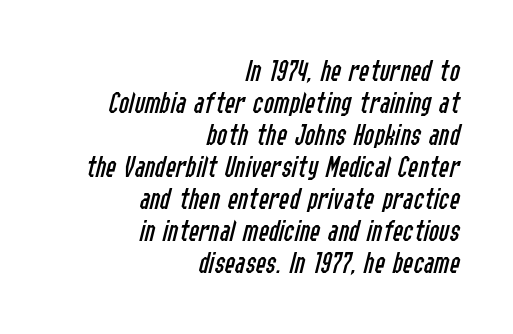
You could not count columns in this text — the font is proportionally spaced. Notice how descenders almost collide with the ascenders below — that's tight leading. Is the stroke heavy? The answer is a plain regular-or-lighter. Horizontally, the lines are justified to the trailing edge only.
